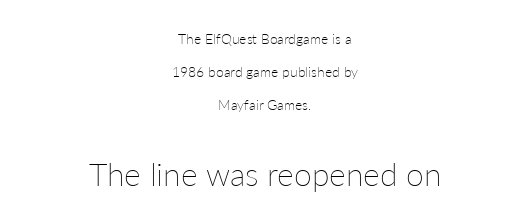
The image shows 32 px thin type, upright; set centered, loose line spacing (2.34x), normal letter spacing, not underlined; the second (bottom) block is 2.29x larger; low stroke contrast and a medium x-height.
